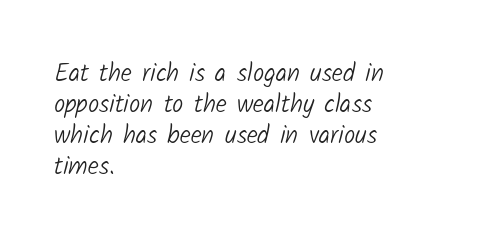
Q: Is the text bold? A: No.
Q: Is the text underlined? A: No.
Q: How is the paragraph aligned? A: Left-aligned.
Q: Is the spacing between letters normal or unusually wide? A: Normal.
